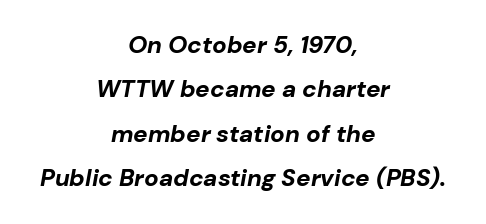
Descender tails drop into unmarked territory. Between one letter and the next there's only the usual sliver of space. These lines stack symmetrically, like a column narrowing and widening about its center. The axis of the letterforms is tilted away from vertical. Heavy-handed strokes throughout: this text is bold.
